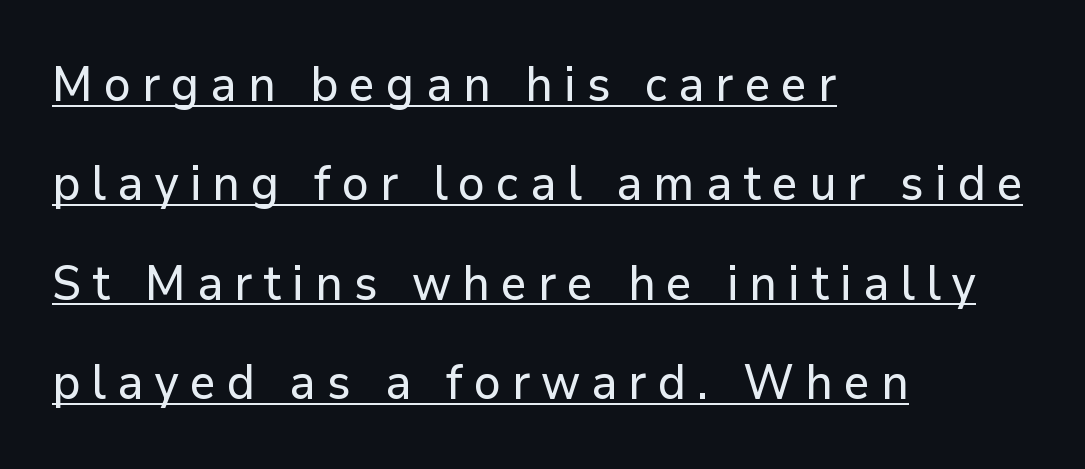
Q: Is the text italic (slanted)? A: No, it is upright.
Q: Is the typeface a serif or a sans-serif typeface? A: Sans-serif.
Q: Is the text underlined? A: Yes.
Q: How is the paragraph aligned? A: Left-aligned.
Q: Is the spacing between letters normal or unusually wide? A: Unusually wide.
Q: Is the spacing between lines tight, normal or loose? A: Loose.
Q: Width (condensed, normal, or wide)? A: Normal.
Q: Stroke contrast? A: Low.
Q: x-height? A: Medium.
Q: Monospaced? A: No.
